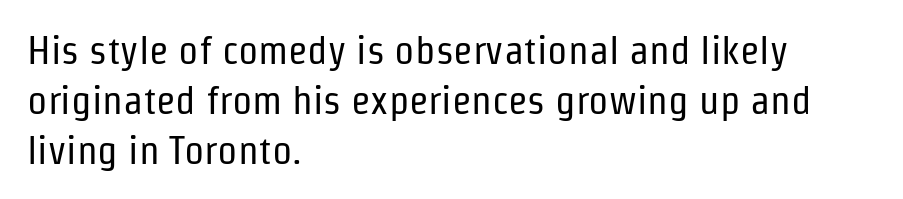
A quiet, ordinary-to-light weight characterises the typeface. Each letter keeps its own natural width here, so spacing adapts to shape. The text was rendered using a sans face with plain stroke endings. Honestly, the letter spacing is just normal — you wouldn't notice it. A typesetter would call this leading conventional body-copy spacing.
